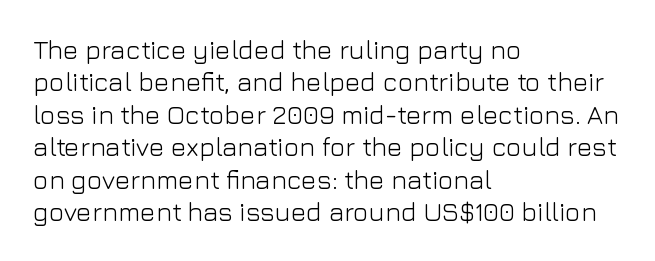
Q: Is the text bold? A: No.
Q: Is the text italic (slanted)? A: No, it is upright.
Q: Is the text underlined? A: No.
Q: How is the paragraph aligned? A: Left-aligned.
Q: Is the spacing between letters normal or unusually wide? A: Normal.
Q: Is the spacing between lines tight, normal or loose? A: Normal.
